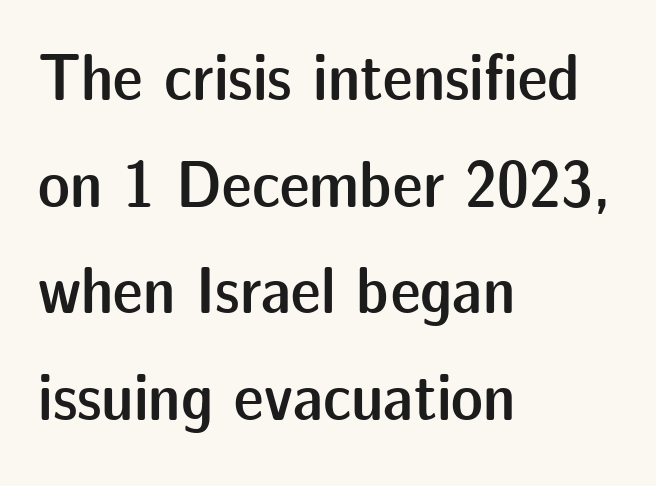
I'd call this a sans setting — the letters go barefoot. Vertically, the passage feels balanced, rows spaced as you'd expect. Notice the strokes are somewhat thickened but not fully heavy: this is a semibold. Where is the straight margin? On the left. Here the glyphs are tracked normally, forming tight word shapes.
